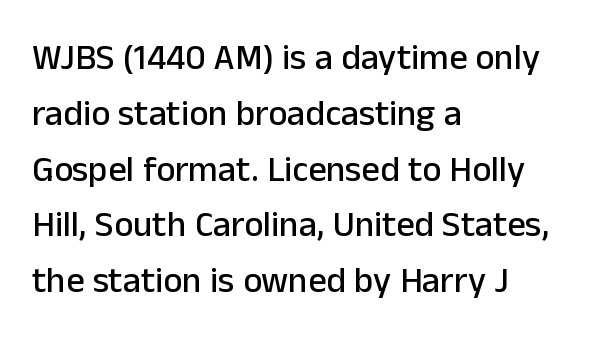
A typesetter would call this proportional, since set widths differ per character. Which margin do the lines hug? The left one — the right edge is uneven. Words appear dense and cohesive because spacing is normal. No feet cap the strokes, marking this as sans-serif type. This sample keeps an unexceptional amount of space between lines.
